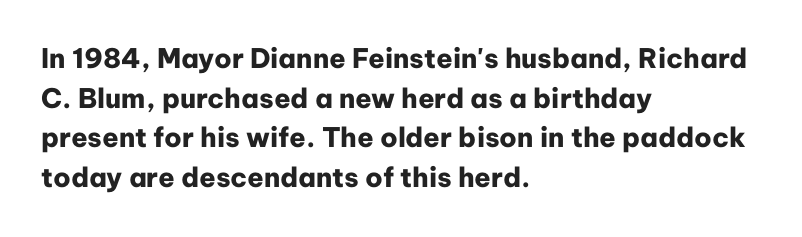
The glyphs are unaccompanied by any horizontal stroke below them. The characters look thick and weighty, a clear bold. Horizontally, the lines are justified to the leading edge only. Successive baselines arrive at the customary interval. Ordinary non-slanted type is in use.
